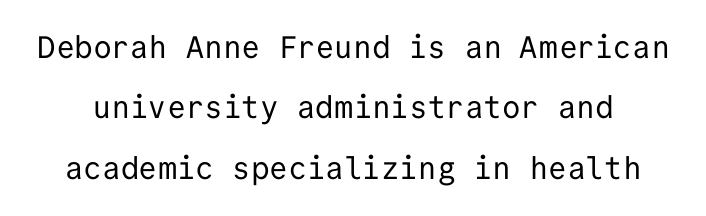
The image shows 31 px regular-weight sans-serif type, upright, monospaced; set loose line spacing (1.95x), normal letter spacing, not underlined; low stroke contrast and a medium x-height.
